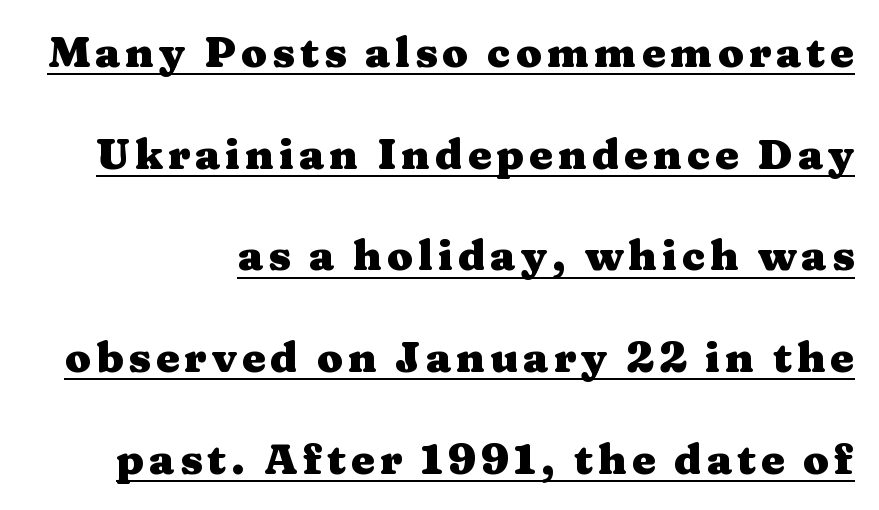
The image shows 42 px heavy, wide serif type, upright; set right-aligned, loose line spacing (2.42x), underlined; medium stroke contrast and a medium x-height.
